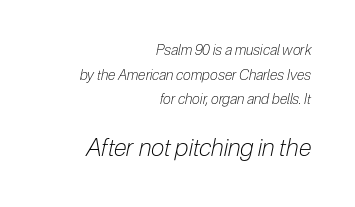
Q: Is the text bold? A: No.
Q: Is the text italic (slanted)? A: Yes, it leans right by about 12 degrees.
Q: Is the text underlined? A: No.
Q: How is the paragraph aligned? A: Right-aligned.
Q: Is the spacing between letters normal or unusually wide? A: Normal.
Q: Which block of text is set in a larger size, the first (top) or the second (bottom)? A: The second (bottom) one.
